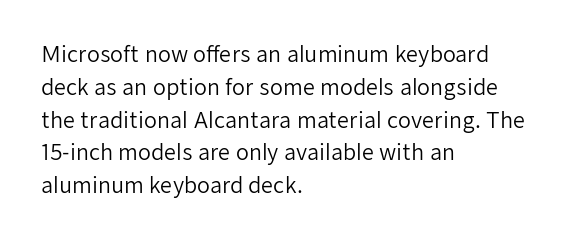
Q: Is the text bold? A: No.
Q: Is the text italic (slanted)? A: No, it is upright.
Q: Is the text underlined? A: No.
Q: How is the paragraph aligned? A: Left-aligned.
Q: Is the spacing between letters normal or unusually wide? A: Normal.
Q: Is the spacing between lines tight, normal or loose? A: Normal.
